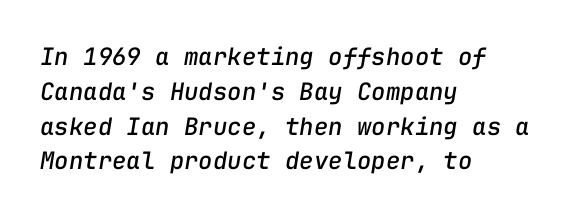
The image shows 24 px text type, italic (leaning right); set left-aligned, normal line spacing (1.45x), normal letter spacing, not underlined.
